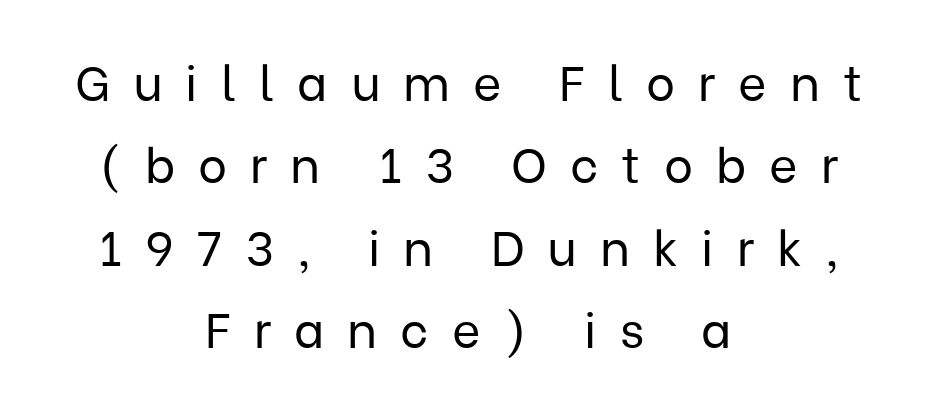
The image shows 49 px regular-weight sans-serif type, upright; set centered, normal line spacing (1.68x), unusually wide letter spacing (+0.47 em), not underlined; low stroke contrast and a medium x-height.
